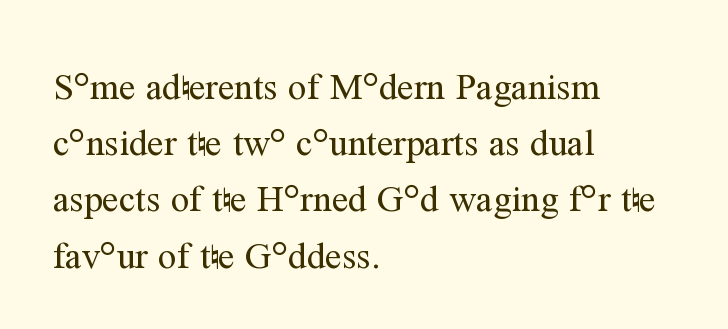
Q: Is the text bold? A: No.
Q: Is the text italic (slanted)? A: No, it is upright.
Q: Is the typeface a serif or a sans-serif typeface? A: Serif.
Q: Is the text underlined? A: No.
Q: How is the paragraph aligned? A: Left-aligned.
Q: Is the spacing between letters normal or unusually wide? A: Normal.
Q: Is the spacing between lines tight, normal or loose? A: Normal.
Q: Width (condensed, normal, or wide)? A: Normal.
Q: Stroke contrast? A: Medium.
Q: x-height? A: Medium.
Q: Monospaced? A: No.
